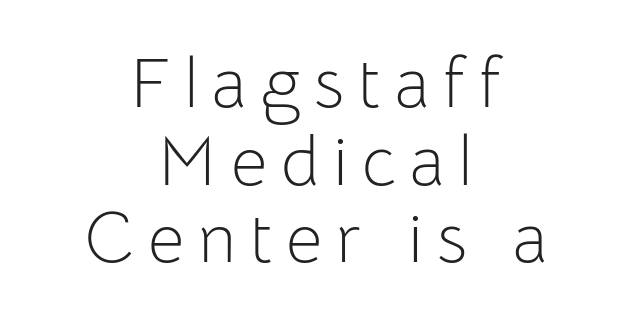
You could not count columns in this text — the font is proportionally spaced. Clear beneath every line of the passage. Each stroke keeps to a modest, everyday thickness or less. A typesetter would call this leading minimal, almost set solid.
